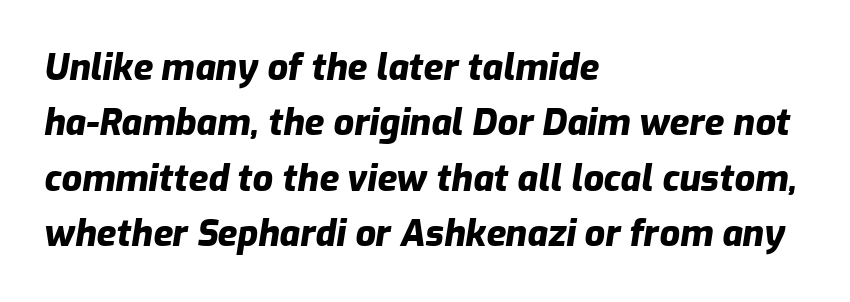
Q: Is the text bold? A: Yes.
Q: Is the text italic (slanted)? A: Yes, it leans right by about 9 degrees.
Q: Is the text underlined? A: No.
Q: How is the paragraph aligned? A: Left-aligned.
Q: Is the spacing between letters normal or unusually wide? A: Normal.
Q: Is the spacing between lines tight, normal or loose? A: Normal.
Q: Width (condensed, normal, or wide)? A: Normal.
Q: Stroke contrast? A: Low.
Q: x-height? A: Medium.
Q: Monospaced? A: No.
